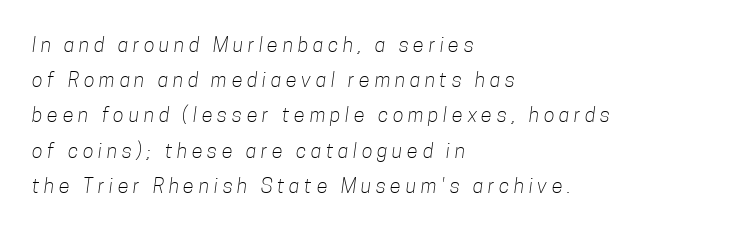
{"bold": "no", "underline": "no", "align": "left", "line_spacing_ratio": 1.76, "letter_spacing": "wide", "letter_spacing_em": 0.24, "glyph_px": 20}
